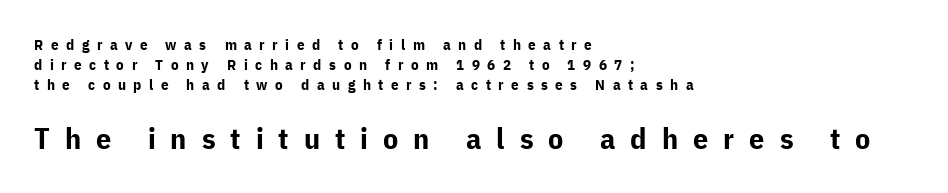
The image shows 30 px bold sans-serif type, upright; set left-aligned, normal line spacing (1.34x), unusually wide letter spacing (+0.5 em), not underlined; the second (bottom) block is 2.0x larger; low stroke contrast and a medium x-height.
